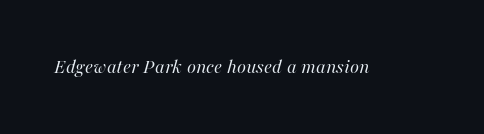
{"italic": "yes", "lean": "right", "slant_degrees": 16, "bold": "no", "underline": "no", "letter_spacing": "normal", "letter_spacing_em": 0.0, "glyph_px": 21}
